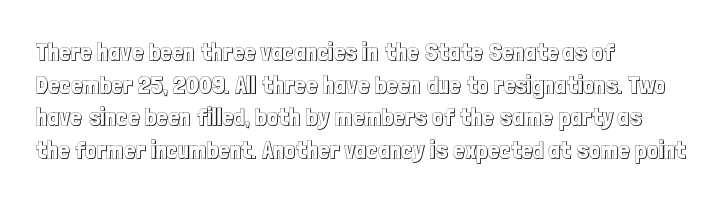
Q: Is the text italic (slanted)? A: No, it is upright.
Q: Is the text underlined? A: No.
Q: How is the paragraph aligned? A: Left-aligned.
Q: Is the spacing between letters normal or unusually wide? A: Normal.
Q: Is the spacing between lines tight, normal or loose? A: Normal.
